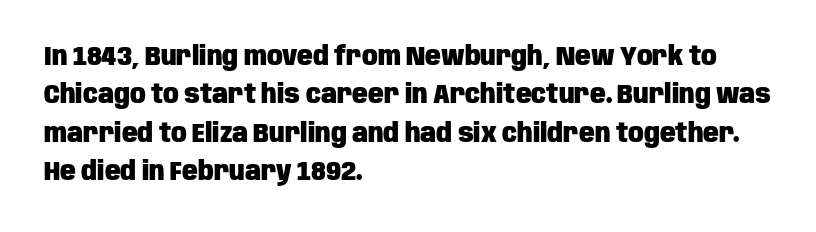
A typesetter would mark this as roman, not italic. Rule under the text: the space is simply empty. Layout note: lines flush left. The designer left line spacing at the default. What weight is shown? A full bold with thick strokes. This sample uses plain, unmodified letter spacing.
